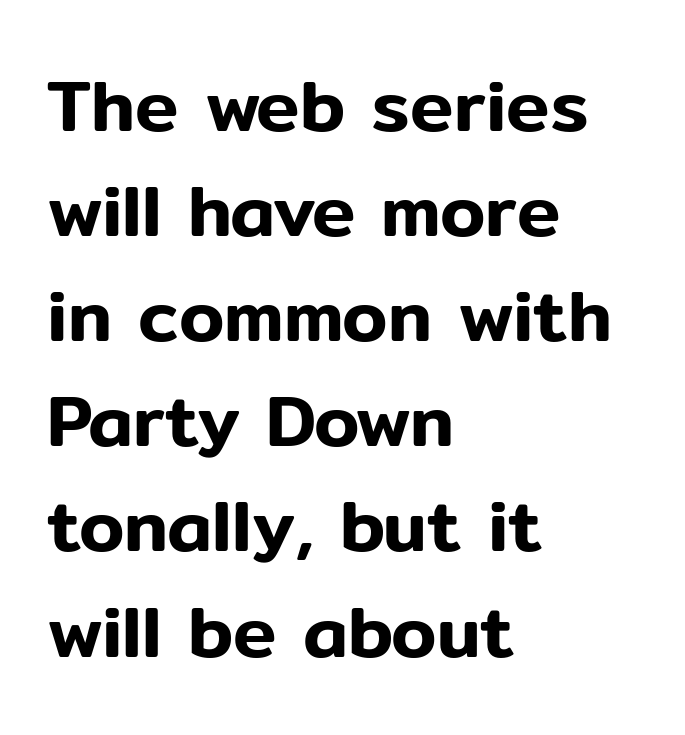
Q: Is the text italic (slanted)? A: No, it is upright.
Q: Is the typeface a serif or a sans-serif typeface? A: Sans-serif.
Q: Is the text underlined? A: No.
Q: How is the paragraph aligned? A: Left-aligned.
Q: Is the spacing between letters normal or unusually wide? A: Normal.
Q: Is the spacing between lines tight, normal or loose? A: Normal.
Q: Width (condensed, normal, or wide)? A: Normal.
Q: Stroke contrast? A: Low.
Q: x-height? A: Medium.
Q: Monospaced? A: No.
